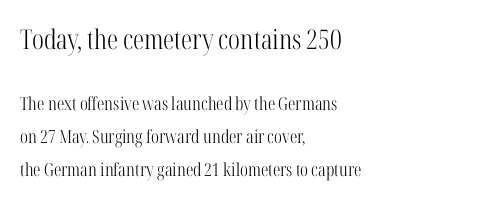
A typesetter would mark this as roman, not italic. The specimen omits any rule beneath the text block's lines. Stroke thickness stays within the range of a standard reading face or lighter. No extra tracking has been applied to these lines. The letters in the upper block stand taller than those in the block below.
